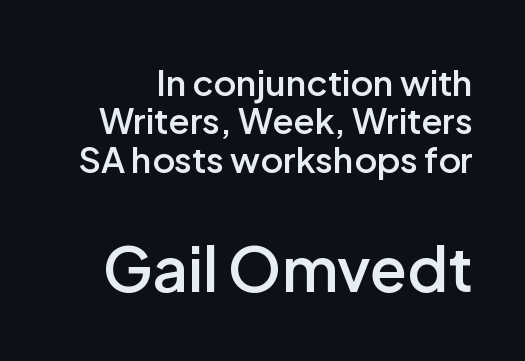
Q: Is the text bold? A: Semi-bold.
Q: Is the text italic (slanted)? A: No, it is upright.
Q: Is the typeface a serif or a sans-serif typeface? A: Sans-serif.
Q: Is the text underlined? A: No.
Q: Is the spacing between letters normal or unusually wide? A: Normal.
Q: Is the spacing between lines tight, normal or loose? A: Tight.
Q: Which block of text is set in a larger size, the first (top) or the second (bottom)? A: The second (bottom) one.
Q: Width (condensed, normal, or wide)? A: Normal.
Q: Stroke contrast? A: Low.
Q: x-height? A: Medium.
Q: Monospaced? A: No.
